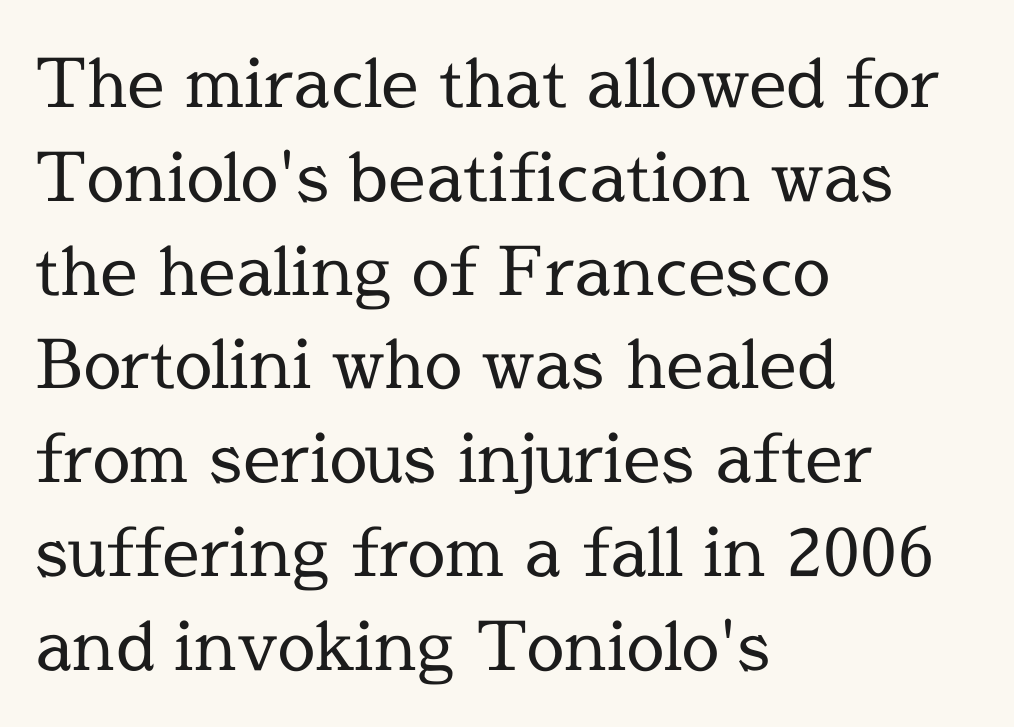
Tall strokes in this sample are plumb rather than angled. Little horizontal feet cap the strokes, marking this as serif type. Spacing verdict: proportional, widths tailored to each character. This sample keeps an unexceptional amount of space between lines. Each word holds together tightly as a unit, with standard inter-letter gaps. Teacher's note: observe the even left margin — that is flush-left alignment.
